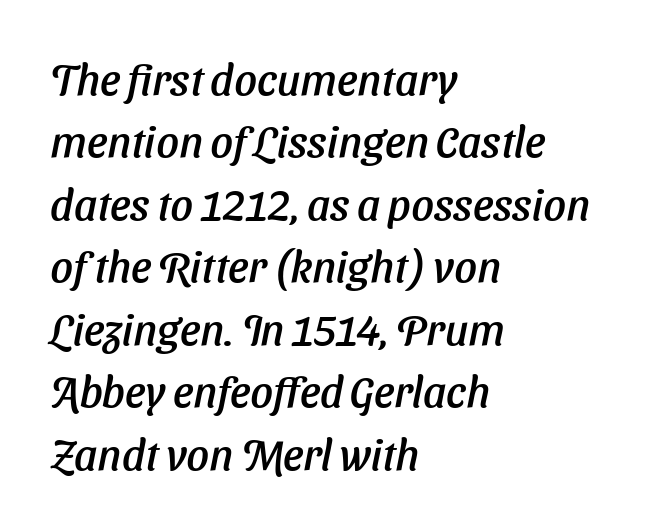
Q: Is the text italic (slanted)? A: Yes, it leans right by about 11 degrees.
Q: Is the text underlined? A: No.
Q: How is the paragraph aligned? A: Left-aligned.
Q: Is the spacing between letters normal or unusually wide? A: Normal.
Q: Is the spacing between lines tight, normal or loose? A: Normal.
Q: Width (condensed, normal, or wide)? A: Normal.
Q: Stroke contrast? A: Low.
Q: x-height? A: Medium.
Q: Monospaced? A: No.
